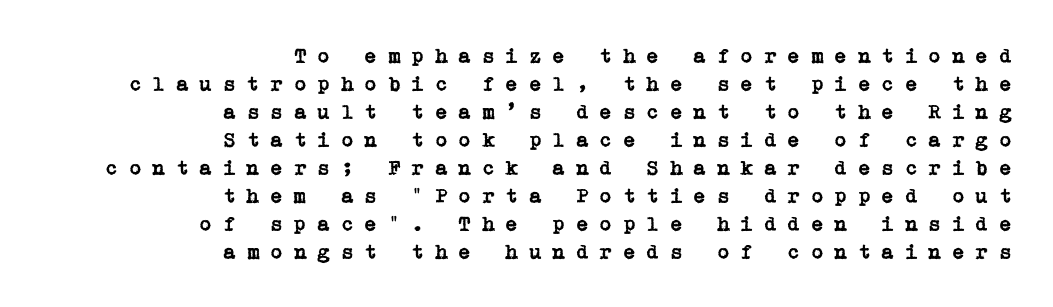
The image shows 21 px text type, upright; set right-aligned, normal line spacing (1.33x), unusually wide letter spacing (+0.5 em), not underlined.
